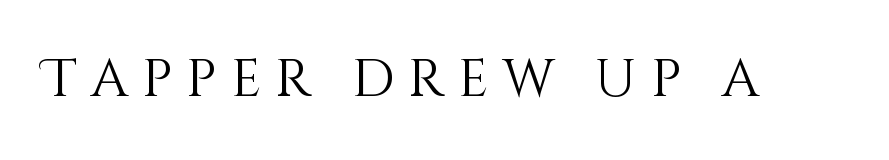
{"italic": "no", "bold": "no", "weight": "light", "width": "normal", "stroke_contrast": "medium", "x_height": "large", "monospaced": "no", "underline": "no", "letter_spacing": "wide", "letter_spacing_em": 0.26, "glyph_px": 53}
